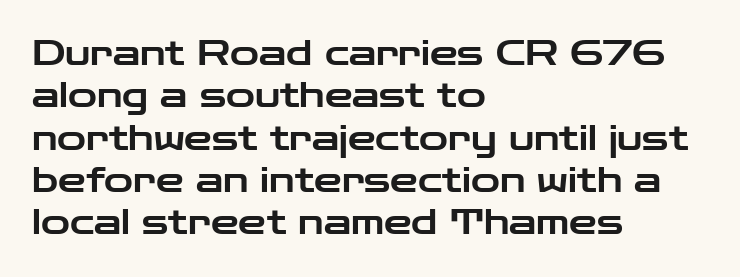
Q: Is the text italic (slanted)? A: No, it is upright.
Q: Is the typeface a serif or a sans-serif typeface? A: Sans-serif.
Q: Is the text underlined? A: No.
Q: How is the paragraph aligned? A: Left-aligned.
Q: Is the spacing between letters normal or unusually wide? A: Normal.
Q: Width (condensed, normal, or wide)? A: Wide.
Q: Stroke contrast? A: Low.
Q: x-height? A: Medium.
Q: Monospaced? A: No.
